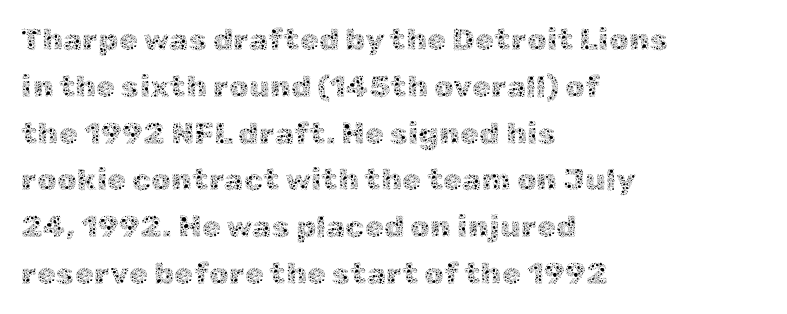
Weight: in the light-to-regular range. No extra tracking has been applied to these lines. This sample keeps an unexceptional amount of space between lines. The rendering uses natural spacing where letterforms have individual widths. The area under the type is left untouched.
